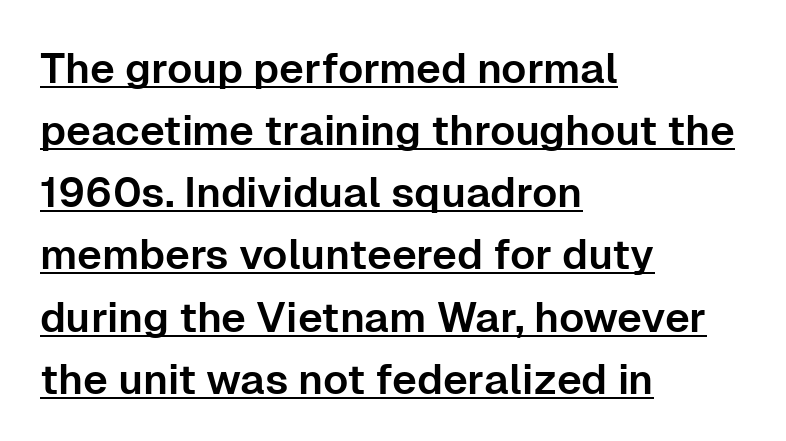
Q: Is the text italic (slanted)? A: No, it is upright.
Q: Is the typeface a serif or a sans-serif typeface? A: Sans-serif.
Q: Is the text underlined? A: Yes.
Q: How is the paragraph aligned? A: Left-aligned.
Q: Is the spacing between letters normal or unusually wide? A: Normal.
Q: Is the spacing between lines tight, normal or loose? A: Normal.
Q: Width (condensed, normal, or wide)? A: Normal.
Q: Stroke contrast? A: Low.
Q: x-height? A: Medium.
Q: Monospaced? A: No.
